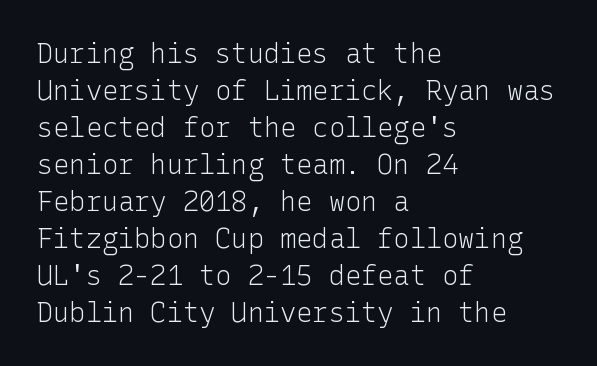
Reading down the block, your eye returns to a fixed left position each line. Tall strokes in this sample are plumb rather than angled. The rendering uses a moderate line-height, typical for paragraphs. This is not heavy type; no bold has been used. Any mark beneath the type? The region is blank. Each word holds together tightly as a unit, with standard inter-letter gaps.
